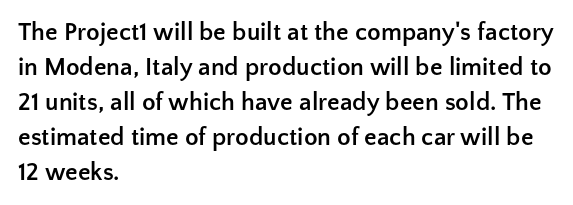
The image shows 25 px bold type, upright; set left-aligned, normal line spacing (1.4x), normal letter spacing, not underlined.
